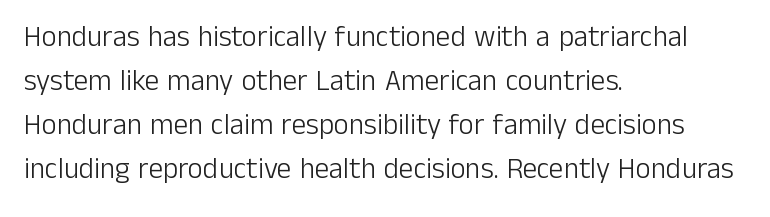
Q: Is the text bold? A: No.
Q: Is the text italic (slanted)? A: No, it is upright.
Q: Is the typeface a serif or a sans-serif typeface? A: Sans-serif.
Q: Is the text underlined? A: No.
Q: How is the paragraph aligned? A: Left-aligned.
Q: Is the spacing between letters normal or unusually wide? A: Normal.
Q: Is the spacing between lines tight, normal or loose? A: Normal.
Q: Width (condensed, normal, or wide)? A: Normal.
Q: Stroke contrast? A: Low.
Q: x-height? A: Medium.
Q: Monospaced? A: No.
